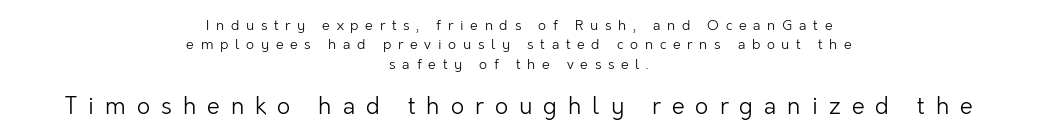
{"italic": "no", "bold": "no", "underline": "no", "align": "center", "line_spacing": "normal", "line_spacing_ratio": 1.38, "letter_spacing": "wide", "letter_spacing_em": 0.48, "larger_block": "second", "size_ratio": 1.64, "glyph_px": 23}
